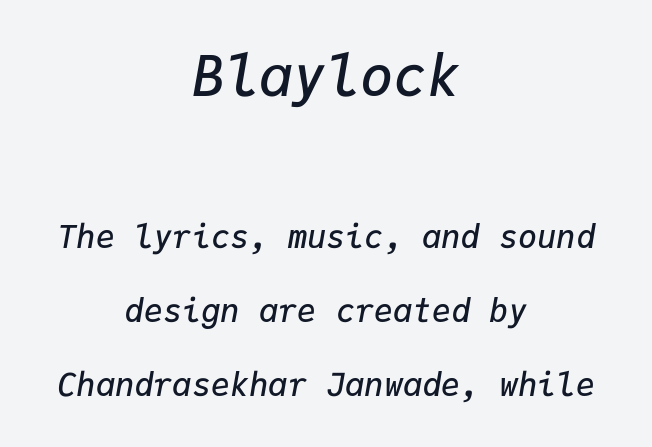
{"italic": "yes", "lean": "right", "slant_degrees": 9, "bold": "semi", "weight": "semibold", "width": "normal", "stroke_contrast": "low", "x_height": "medium", "monospaced": "yes", "underline": "no", "align": "center", "line_spacing": "loose", "line_spacing_ratio": 2.32, "letter_spacing": "normal", "letter_spacing_em": 0.0, "larger_block": "first", "size_ratio": 1.75, "glyph_px": 56}
